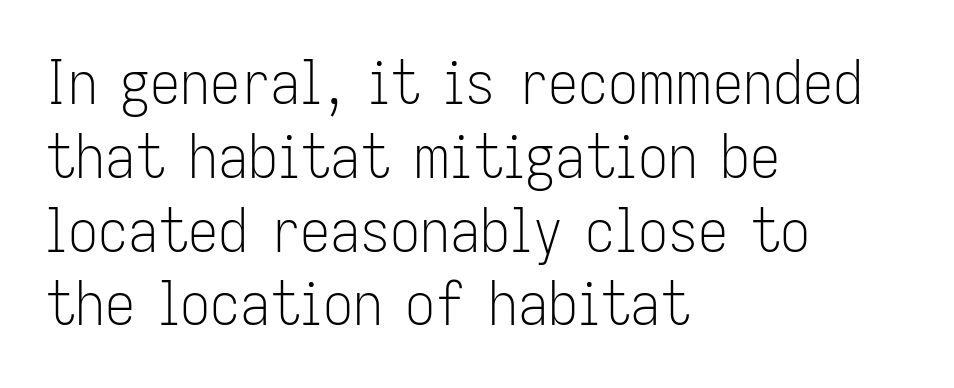
Rule under the text: the space is simply empty. The letterforms sit at book weight or below. Is the letter spacing exaggerated? No — it looks like the ordinary default. The font's upright variant was chosen for this text.
